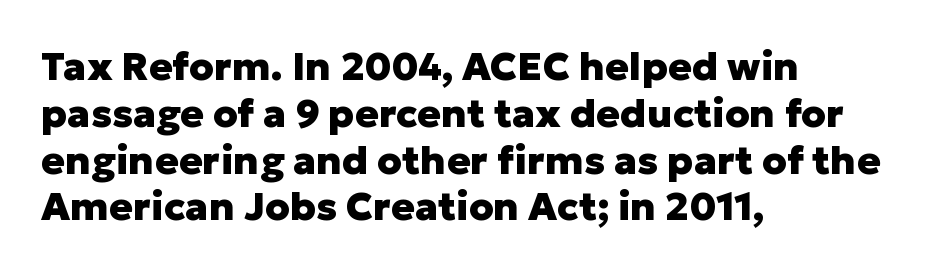
{"serif": "no", "italic": "no", "bold": "yes", "weight": "heavy", "width": "normal", "stroke_contrast": "low", "x_height": "medium", "monospaced": "no", "underline": "no", "align": "left", "line_spacing_ratio": 1.2, "letter_spacing": "normal", "letter_spacing_em": 0.0, "glyph_px": 39}
